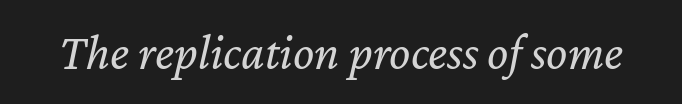
Q: Is the text bold? A: No.
Q: Is the text italic (slanted)? A: Yes, it leans right by about 12 degrees.
Q: Is the text underlined? A: No.
Q: Is the spacing between letters normal or unusually wide? A: Normal.
Q: Width (condensed, normal, or wide)? A: Normal.
Q: Stroke contrast? A: Low.
Q: x-height? A: Medium.
Q: Monospaced? A: No.
